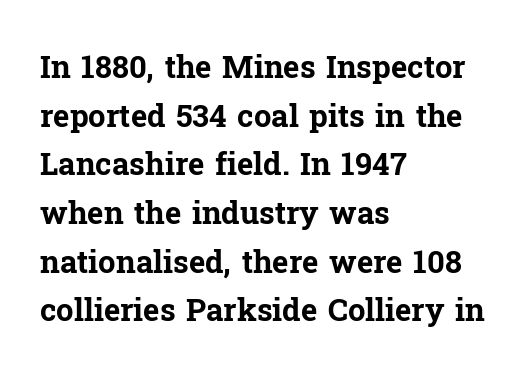
Q: Is the text bold? A: Yes.
Q: Is the text italic (slanted)? A: No, it is upright.
Q: Is the typeface a serif or a sans-serif typeface? A: Serif.
Q: Is the text underlined? A: No.
Q: How is the paragraph aligned? A: Left-aligned.
Q: Is the spacing between letters normal or unusually wide? A: Normal.
Q: Is the spacing between lines tight, normal or loose? A: Normal.
Q: Width (condensed, normal, or wide)? A: Normal.
Q: Stroke contrast? A: Low.
Q: x-height? A: Medium.
Q: Monospaced? A: No.
